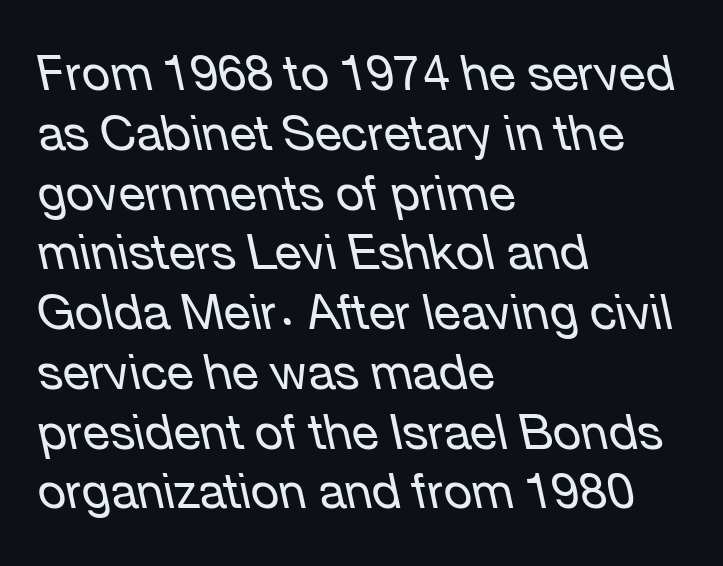
The image shows 49 px regular-weight type, italic (leaning left); set left-aligned, line spacing 1.22x, normal letter spacing, not underlined; low stroke contrast and a medium x-height.
